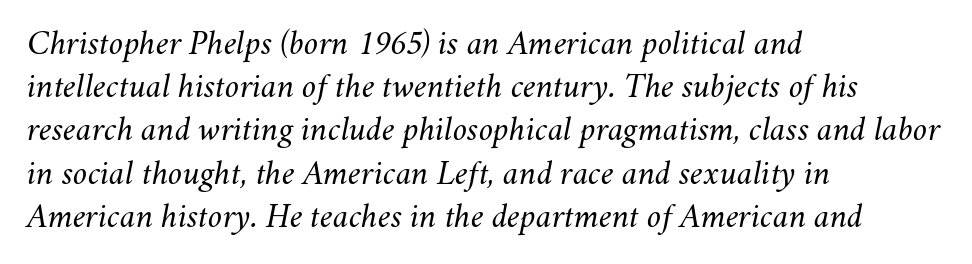
Do the characters align in a grid? No, the font is proportional. Descenders are the only things crossing below the line. Where is the straight margin? On the left. The typeface has the unassuming heft of standard copy or less. How are the letters spaced? Ordinarily, with no added tracking. The passage shown leans; its letterforms are oblique.
